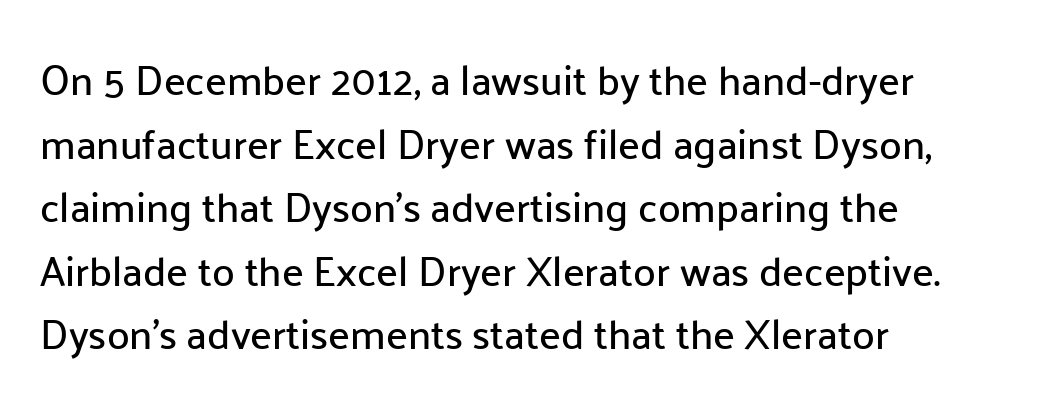
{"serif": "no", "italic": "no", "width": "normal", "stroke_contrast": "low", "x_height": "medium", "monospaced": "no", "underline": "no", "align": "left", "line_spacing": "normal", "line_spacing_ratio": 1.55, "letter_spacing": "normal", "letter_spacing_em": 0.0, "glyph_px": 41}
